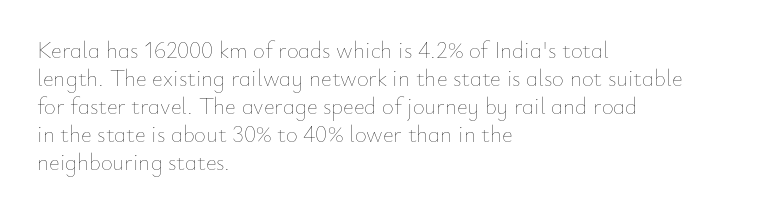
Q: Is the text bold? A: No.
Q: Is the text italic (slanted)? A: No, it is upright.
Q: Is the text underlined? A: No.
Q: How is the paragraph aligned? A: Left-aligned.
Q: Is the spacing between letters normal or unusually wide? A: Normal.
